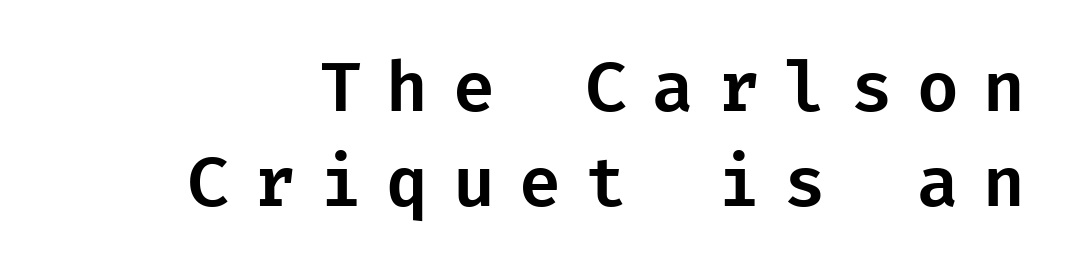
{"serif": "no", "italic": "no", "width": "normal", "stroke_contrast": "low", "x_height": "medium", "underline": "no", "line_spacing": "normal", "line_spacing_ratio": 1.39, "letter_spacing": "wide", "letter_spacing_em": 0.36, "glyph_px": 68}
